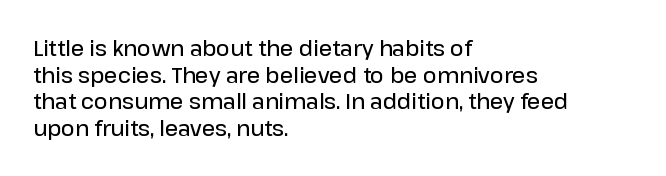
{"italic": "no", "bold": "semi", "underline": "no", "align": "left", "line_spacing": "normal", "line_spacing_ratio": 1.27, "letter_spacing": "normal", "letter_spacing_em": 0.0, "glyph_px": 21}
